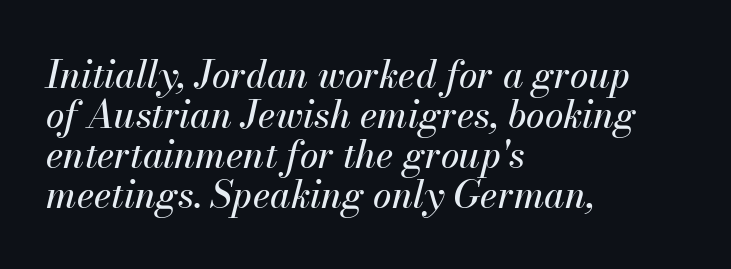
Between one letter and the next there's only the usual sliver of space. Has an underline been added? It has not. Is the block centered? No — it sits flush against the left margin. One glance says dense: line gaps are narrower than usual. These lines were composed using italics. Note the varied advance widths — an 'i' is clearly narrower than an 'm'.
